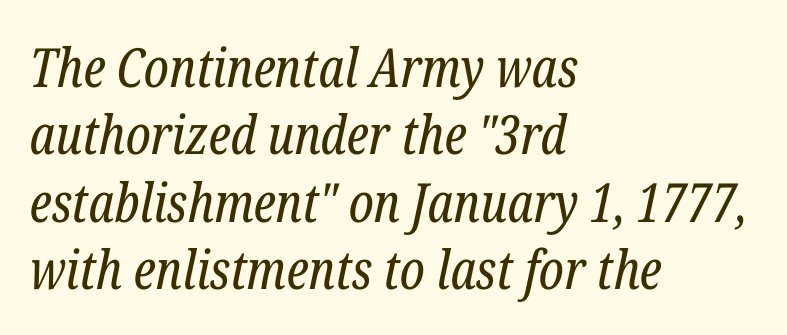
Q: Is the text bold? A: No.
Q: Is the text italic (slanted)? A: Yes, it leans right by about 12 degrees.
Q: Is the typeface a serif or a sans-serif typeface? A: Serif.
Q: Is the text underlined? A: No.
Q: How is the paragraph aligned? A: Left-aligned.
Q: Is the spacing between letters normal or unusually wide? A: Normal.
Q: Is the spacing between lines tight, normal or loose? A: Normal.
Q: Width (condensed, normal, or wide)? A: Condensed.
Q: Stroke contrast? A: Low.
Q: x-height? A: Medium.
Q: Monospaced? A: No.
